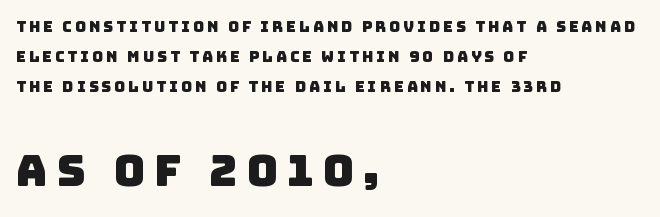
The image shows 44 px sans-serif type; set left-aligned, loose line spacing (2.0x), unusually wide letter spacing (+0.2 em), not underlined; the second (bottom) block is 2.93x larger; low stroke contrast and a large x-height.
